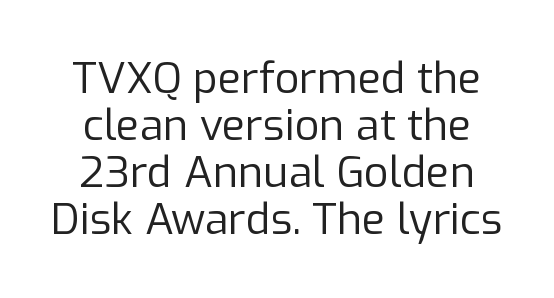
Q: Is the text bold? A: No.
Q: Is the text italic (slanted)? A: No, it is upright.
Q: Is the typeface a serif or a sans-serif typeface? A: Sans-serif.
Q: Is the text underlined? A: No.
Q: Is the spacing between letters normal or unusually wide? A: Normal.
Q: Is the spacing between lines tight, normal or loose? A: Tight.
Q: Width (condensed, normal, or wide)? A: Normal.
Q: Stroke contrast? A: Low.
Q: x-height? A: Medium.
Q: Monospaced? A: No.
